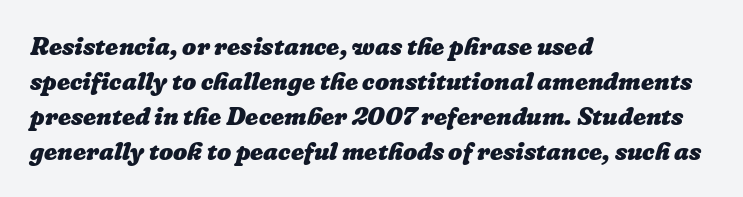
Q: Is the text bold? A: Yes.
Q: Is the text underlined? A: No.
Q: How is the paragraph aligned? A: Left-aligned.
Q: Is the spacing between letters normal or unusually wide? A: Normal.
Q: Is the spacing between lines tight, normal or loose? A: Normal.
